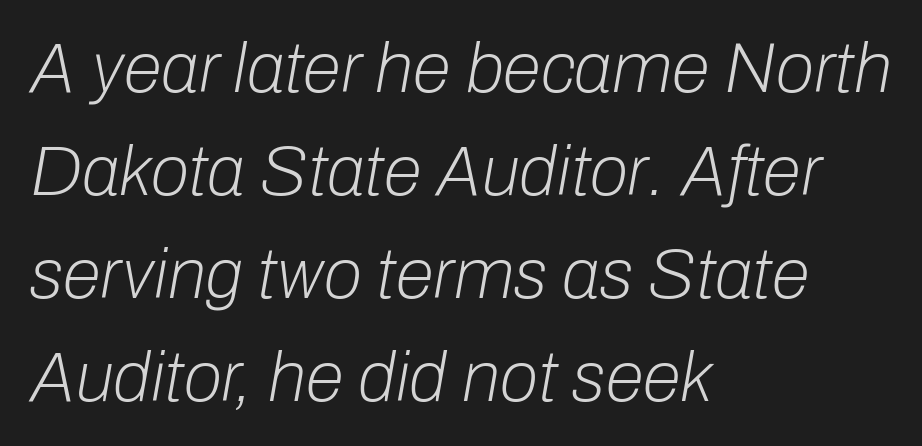
Q: Is the text bold? A: No.
Q: Is the text italic (slanted)? A: Yes, it leans right by about 10 degrees.
Q: Is the text underlined? A: No.
Q: How is the paragraph aligned? A: Left-aligned.
Q: Is the spacing between letters normal or unusually wide? A: Normal.
Q: Is the spacing between lines tight, normal or loose? A: Normal.
Q: Width (condensed, normal, or wide)? A: Normal.
Q: Stroke contrast? A: Low.
Q: x-height? A: Medium.
Q: Monospaced? A: No.
